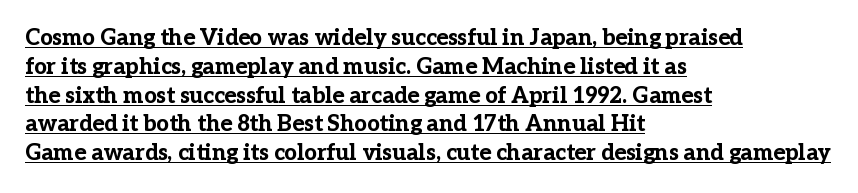
{"italic": "no", "bold": "yes", "underline": "yes", "align": "left", "line_spacing": "normal", "line_spacing_ratio": 1.31, "letter_spacing": "normal", "letter_spacing_em": 0.0, "glyph_px": 22}
